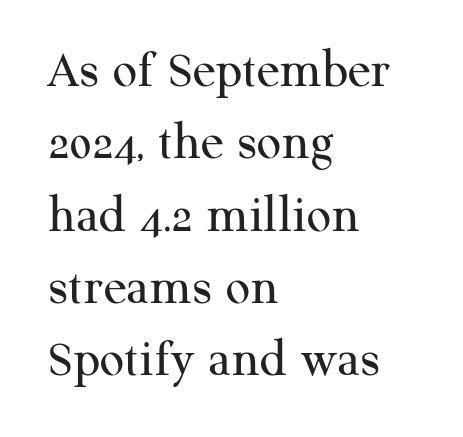
Q: Is the text bold? A: No.
Q: Is the text italic (slanted)? A: No, it is upright.
Q: Is the typeface a serif or a sans-serif typeface? A: Serif.
Q: Is the text underlined? A: No.
Q: How is the paragraph aligned? A: Left-aligned.
Q: Is the spacing between letters normal or unusually wide? A: Normal.
Q: Is the spacing between lines tight, normal or loose? A: Normal.
Q: Width (condensed, normal, or wide)? A: Normal.
Q: Stroke contrast? A: Medium.
Q: x-height? A: Medium.
Q: Monospaced? A: No.
